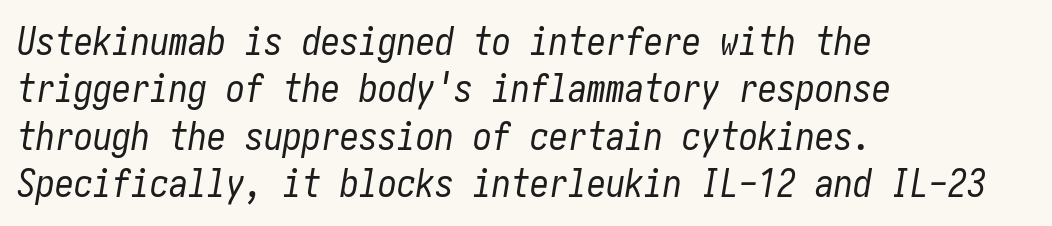
The typeface has the unassuming heft of standard copy or less. Left-aligned paragraph, ragged on the right. Designer's note — italics engaged. Underline: absent.
